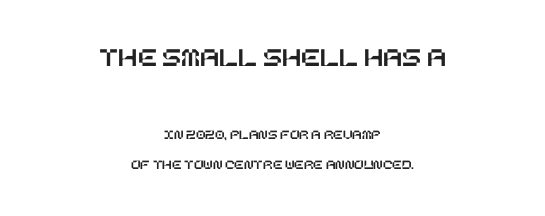
Italic: no, the glyphs are upright roman. Short and long lines alike share a common midpoint. Observe the ordinary spacing: letters are neighbours, not strangers. Honestly, there is no underline to notice here at all. One glance says open: line gaps are wider than usual. Large over small — that's the arrangement of the two blocks here.
